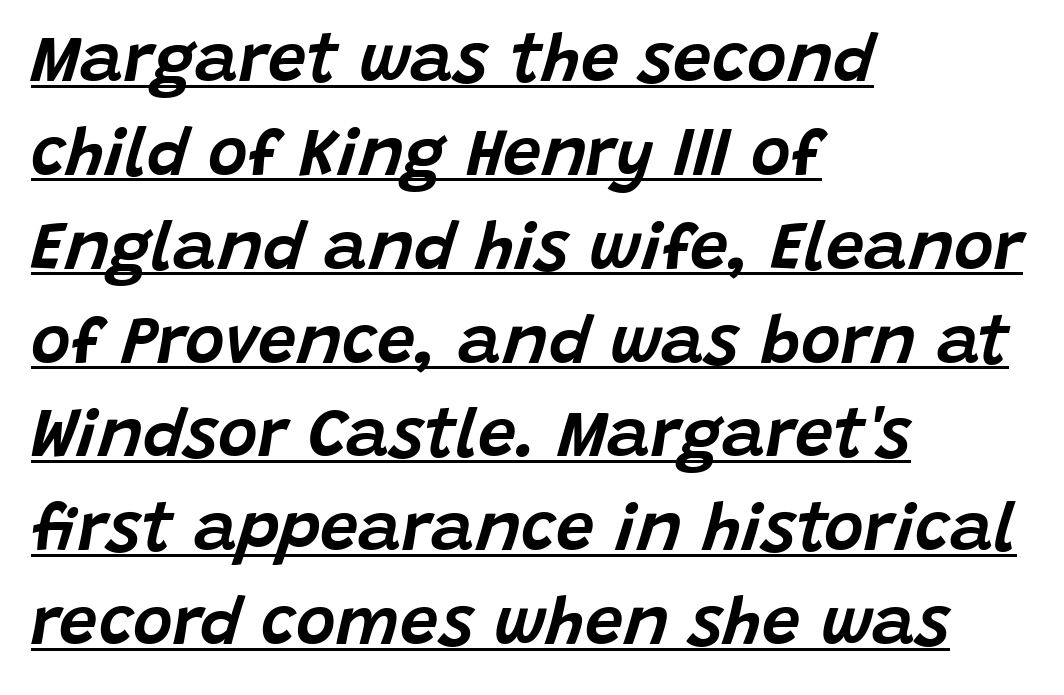
{"italic": "yes", "lean": "right", "slant_degrees": 15, "width": "normal", "stroke_contrast": "low", "x_height": "large", "monospaced": "no", "underline": "yes", "align": "left", "line_spacing": "normal", "line_spacing_ratio": 1.38, "letter_spacing": "normal", "letter_spacing_em": 0.0, "glyph_px": 68}
